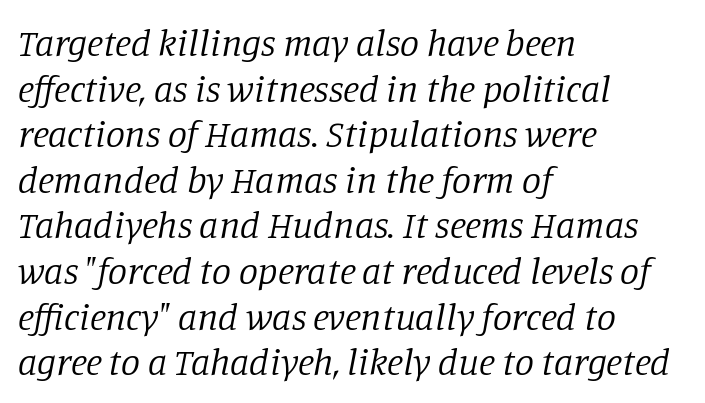
Q: Is the text bold? A: No.
Q: Is the text italic (slanted)? A: Yes, it leans right by about 11 degrees.
Q: Is the typeface a serif or a sans-serif typeface? A: Serif.
Q: Is the text underlined? A: No.
Q: How is the paragraph aligned? A: Left-aligned.
Q: Is the spacing between letters normal or unusually wide? A: Normal.
Q: Width (condensed, normal, or wide)? A: Normal.
Q: Stroke contrast? A: Low.
Q: x-height? A: Large.
Q: Monospaced? A: No.
